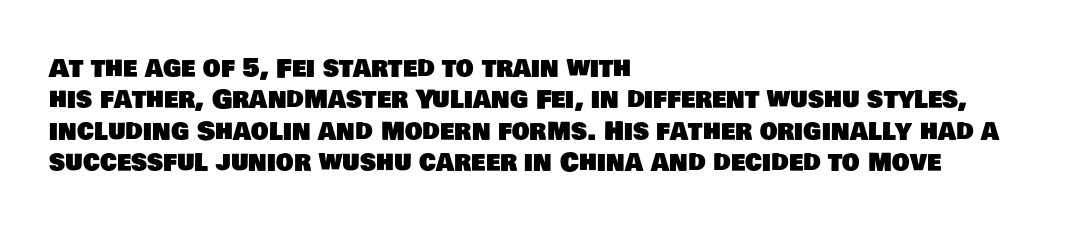
Q: Is the text underlined? A: No.
Q: How is the paragraph aligned? A: Left-aligned.
Q: Is the spacing between letters normal or unusually wide? A: Normal.
Q: Is the spacing between lines tight, normal or loose? A: Normal.
